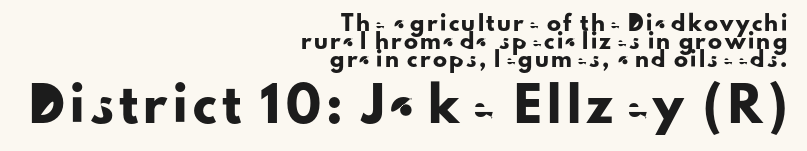
Q: Is the text italic (slanted)? A: No, it is upright.
Q: Is the typeface a serif or a sans-serif typeface? A: Sans-serif.
Q: Is the text underlined? A: No.
Q: How is the paragraph aligned? A: Right-aligned.
Q: Is the spacing between lines tight, normal or loose? A: Normal.
Q: Which block of text is set in a larger size, the first (top) or the second (bottom)? A: The second (bottom) one.
Q: Width (condensed, normal, or wide)? A: Normal.
Q: Stroke contrast? A: Low.
Q: x-height? A: Small.
Q: Monospaced? A: No.
